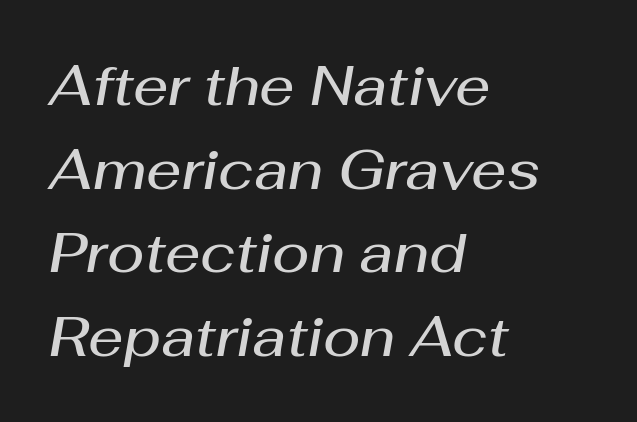
Q: Is the text bold? A: Semi-bold.
Q: Is the text italic (slanted)? A: Yes, it leans right by about 10 degrees.
Q: Is the text underlined? A: No.
Q: How is the paragraph aligned? A: Left-aligned.
Q: Is the spacing between letters normal or unusually wide? A: Normal.
Q: Is the spacing between lines tight, normal or loose? A: Normal.
Q: Width (condensed, normal, or wide)? A: Normal.
Q: Stroke contrast? A: Medium.
Q: x-height? A: Medium.
Q: Monospaced? A: No.
